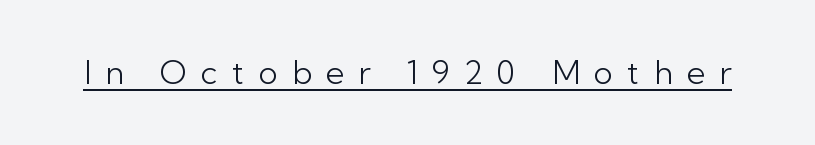
Do the characters align in a grid? No, the font is proportional. Look at the bottom of the vertical strokes: they stop flat, with no serifs. Has an underline been added? It has. Short note: letters widely spaced. In terms of posture, this sample is upright.
